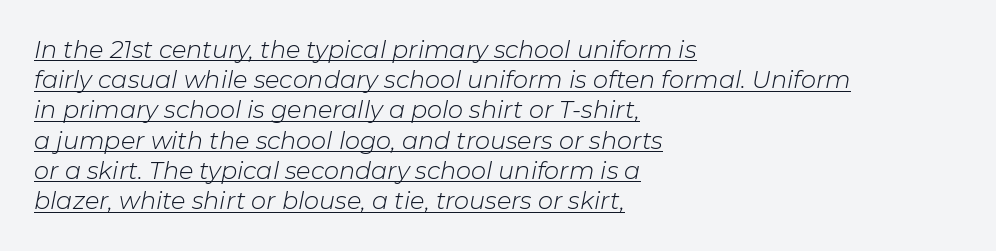
Q: Is the text bold? A: No.
Q: Is the text italic (slanted)? A: Yes, it leans right by about 11 degrees.
Q: Is the text underlined? A: Yes.
Q: How is the paragraph aligned? A: Left-aligned.
Q: Is the spacing between letters normal or unusually wide? A: Normal.
Q: Is the spacing between lines tight, normal or loose? A: Normal.
